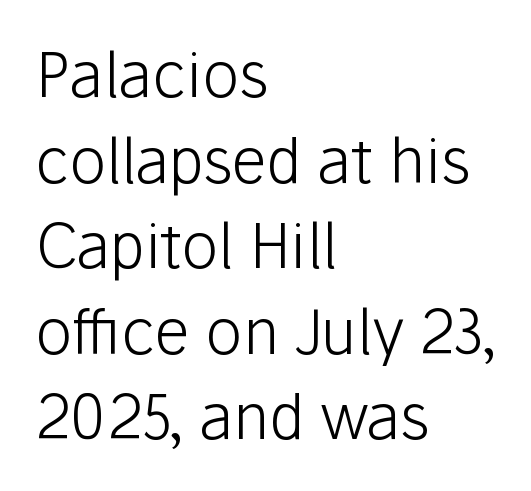
Regular leading. Posture: straight, roman, zero tilt. No extra tracking has been applied to these lines. Classification — sans serif. This sample has the flowing, uneven cadence of proportional lettering. Anything drawn beneath the words? Only blank space.
